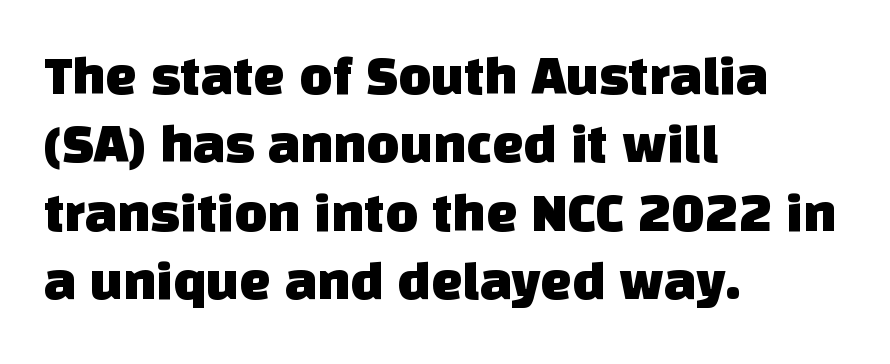
The image shows 56 px sans-serif type; set left-aligned, line spacing 1.22x, normal letter spacing, not underlined; low stroke contrast and a large x-height.
